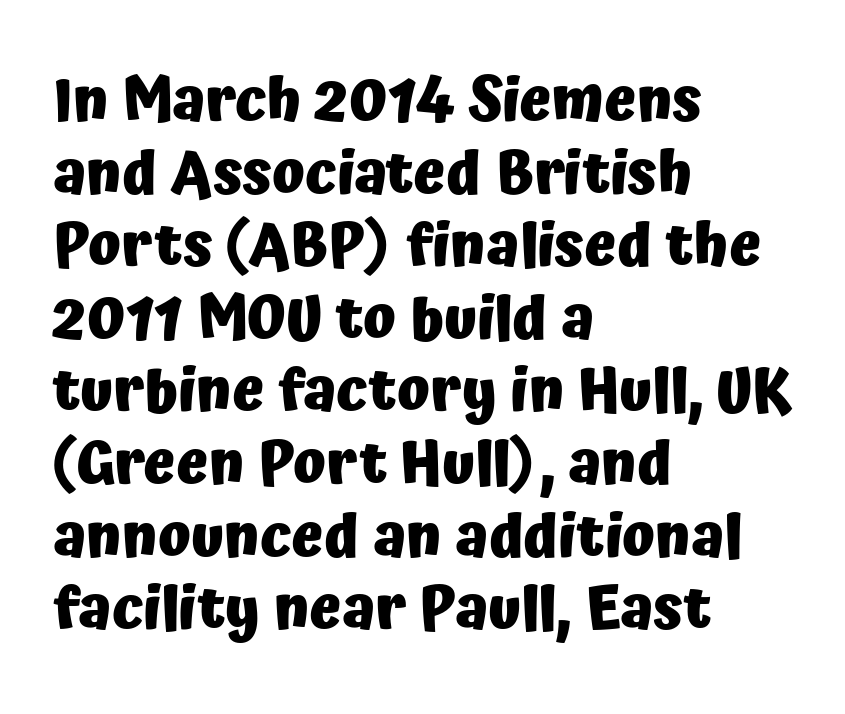
{"serif": "no", "italic": "no", "bold": "yes", "weight": "heavy", "width": "normal", "stroke_contrast": "low", "x_height": "medium", "monospaced": "no", "underline": "no", "align": "left", "line_spacing_ratio": 1.21, "letter_spacing": "normal", "letter_spacing_em": 0.0, "glyph_px": 60}
